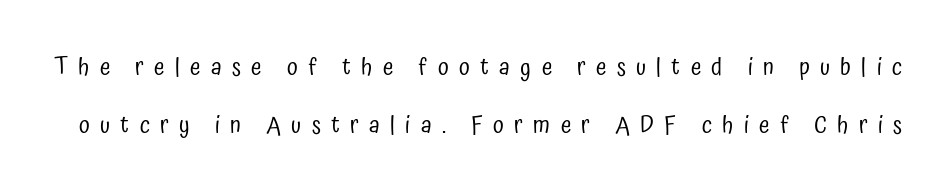
Upright lettering throughout. Nobody drew a line under any word here. Horizontal bands of white between lines are thick stripes. The characters are drawn with everyday or finer stroke widths. What stands out about the letter spacing? Its width — letters are far apart.
